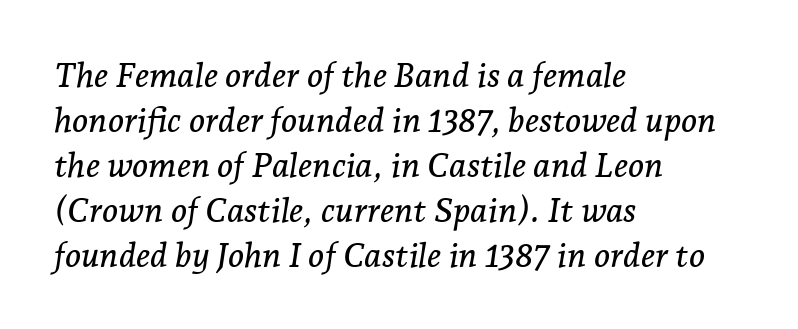
{"serif": "yes", "italic": "yes", "lean": "right", "slant_degrees": 7, "width": "normal", "stroke_contrast": "low", "x_height": "medium", "monospaced": "no", "underline": "no", "align": "left", "line_spacing": "normal", "line_spacing_ratio": 1.32, "letter_spacing": "normal", "letter_spacing_em": 0.0, "glyph_px": 34}
